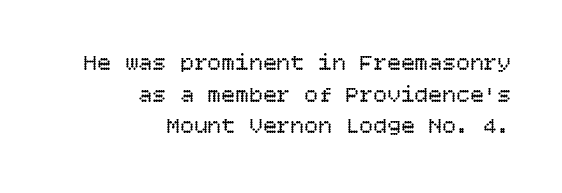
{"italic": "no", "bold": "no", "underline": "no", "align": "right", "line_spacing": "normal", "line_spacing_ratio": 1.38, "letter_spacing": "normal", "letter_spacing_em": 0.0, "glyph_px": 23}
